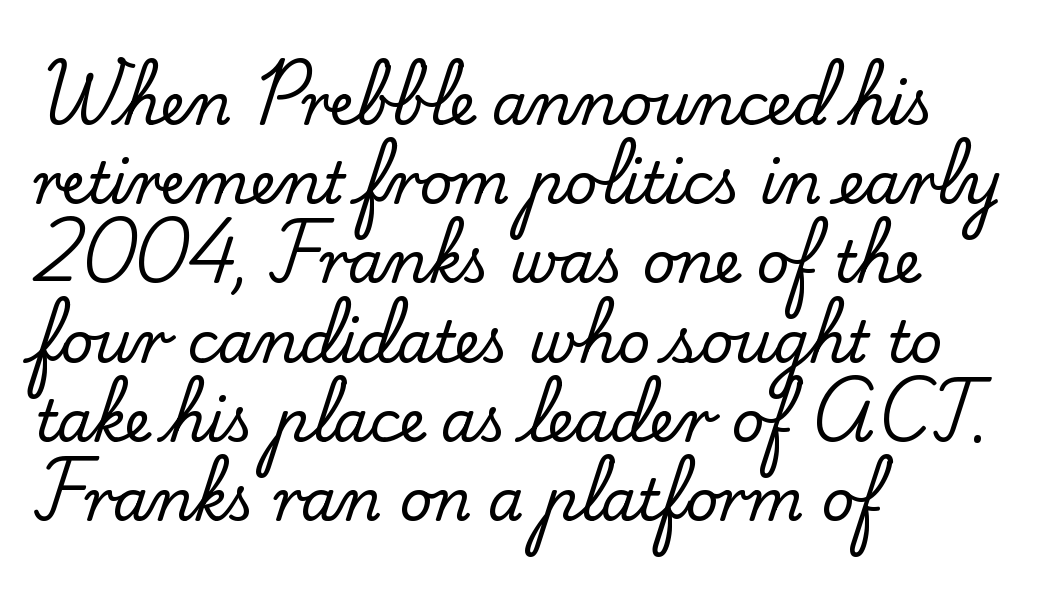
{"serif": "yes", "width": "normal", "stroke_contrast": "low", "x_height": "small", "monospaced": "no", "underline": "no", "align": "left", "line_spacing": "normal", "line_spacing_ratio": 1.39, "letter_spacing": "normal", "letter_spacing_em": 0.0, "glyph_px": 57}
